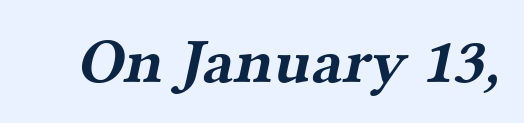
{"serif": "yes", "bold": "yes", "weight": "bold", "width": "wide", "stroke_contrast": "medium", "x_height": "medium", "monospaced": "no", "underline": "no", "letter_spacing": "normal", "letter_spacing_em": 0.0, "glyph_px": 63}
